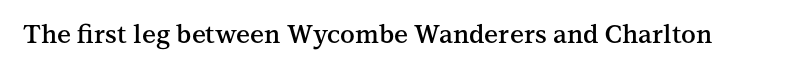
{"italic": "no", "bold": "semi", "underline": "no", "letter_spacing": "normal", "letter_spacing_em": 0.0, "glyph_px": 25}
